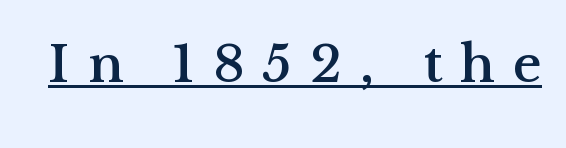
The image shows 54 px serif type, upright; set unusually wide letter spacing (+0.33 em), underlined; medium stroke contrast and a medium x-height.
